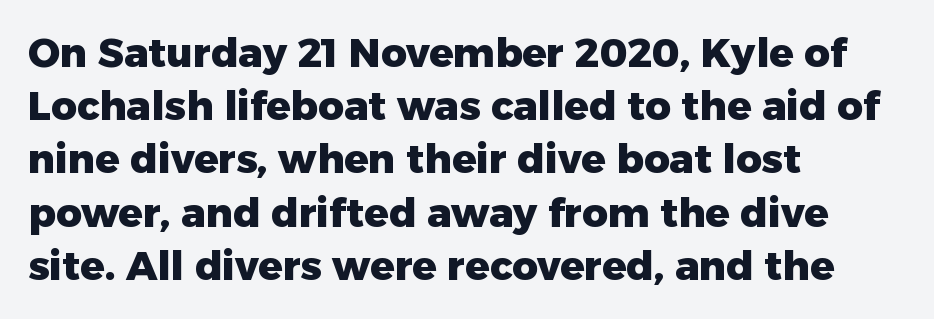
The line texture is even and compact thanks to regular tracking. In terms of weight, the rendering is a true, heavy bold. Proportional: the letters do not fall into vertical columns. Honestly, the row spacing looks completely unremarkable. The lettering holds an erect, upright posture throughout.
